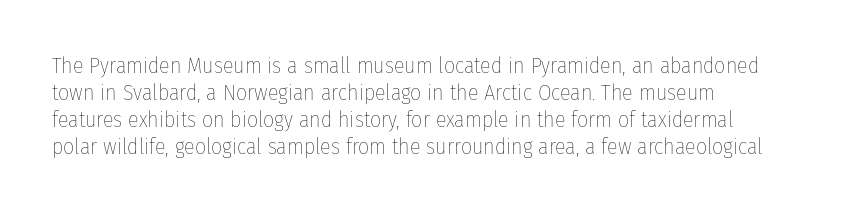
Q: Is the text bold? A: No.
Q: Is the text italic (slanted)? A: No, it is upright.
Q: Is the text underlined? A: No.
Q: How is the paragraph aligned? A: Left-aligned.
Q: Is the spacing between letters normal or unusually wide? A: Normal.
